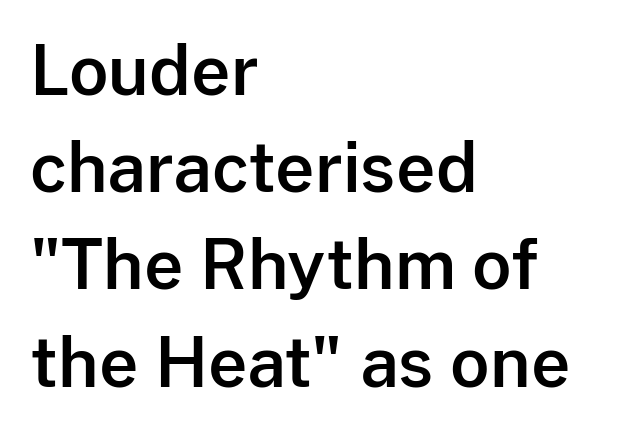
The image shows 68 px sans-serif type, upright; set left-aligned, normal line spacing (1.43x), normal letter spacing, not underlined; low stroke contrast and a medium x-height.
